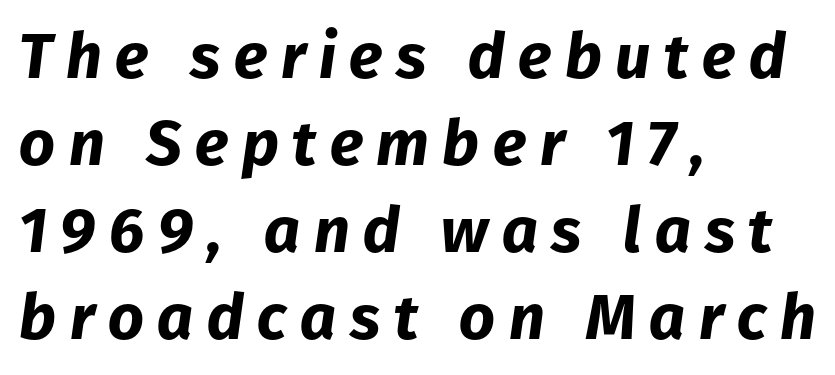
Reading down the block, your eye returns to a fixed left position each line. Letters rest on an invisible, unmarked baseline. The letters are slanted; this is an italic face. Note the varied advance widths — an 'i' is clearly narrower than an 'm'. Does the weight exceed regular? Yes, all the way to bold.
